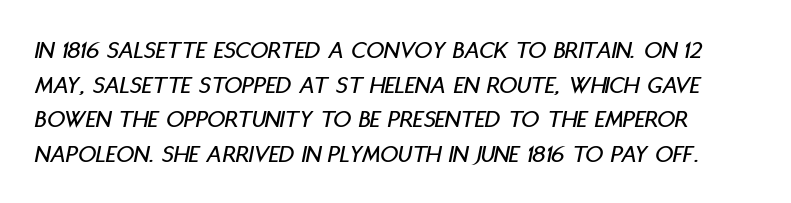
Q: Is the text italic (slanted)? A: Yes, it leans right by about 11 degrees.
Q: Is the text underlined? A: No.
Q: Is the spacing between letters normal or unusually wide? A: Normal.
Q: Is the spacing between lines tight, normal or loose? A: Normal.
